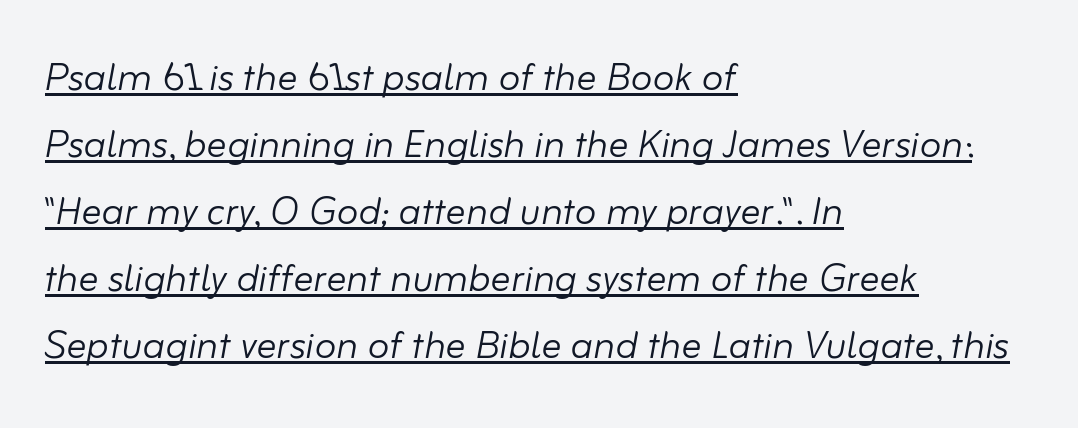
Q: Is the text bold? A: No.
Q: Is the text italic (slanted)? A: Yes, it leans right by about 10 degrees.
Q: Is the text underlined? A: Yes.
Q: How is the paragraph aligned? A: Left-aligned.
Q: Is the spacing between letters normal or unusually wide? A: Normal.
Q: Is the spacing between lines tight, normal or loose? A: Normal.
Q: Width (condensed, normal, or wide)? A: Normal.
Q: Stroke contrast? A: Low.
Q: x-height? A: Small.
Q: Monospaced? A: No.
